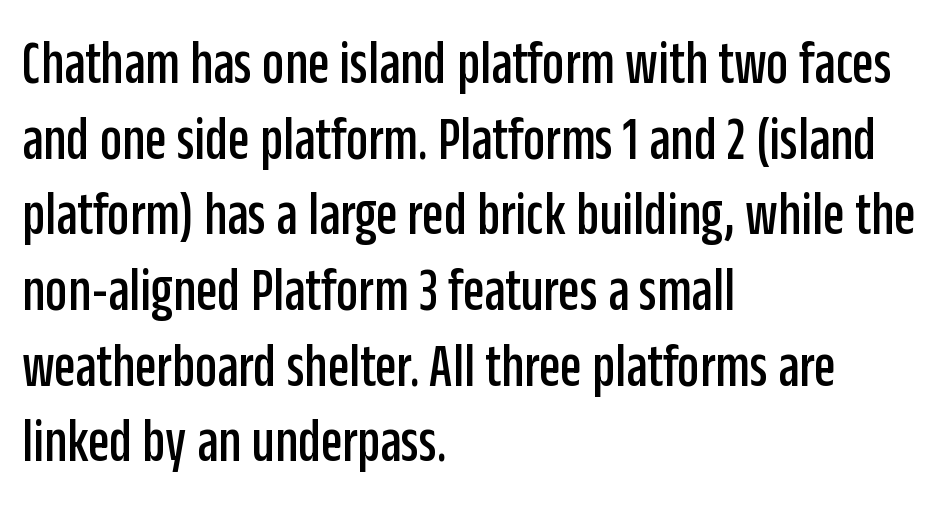
The image shows 62 px condensed sans-serif type, upright; set left-aligned, line spacing 1.22x, normal letter spacing, not underlined; low stroke contrast and a large x-height.
